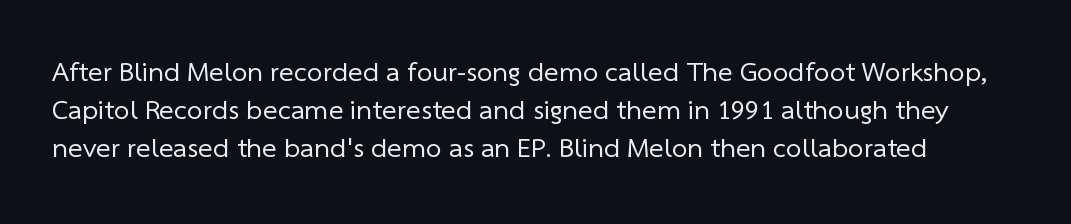
Q: Is the text bold? A: No.
Q: Is the typeface a serif or a sans-serif typeface? A: Sans-serif.
Q: Is the text underlined? A: No.
Q: Is the spacing between letters normal or unusually wide? A: Normal.
Q: Is the spacing between lines tight, normal or loose? A: Normal.
Q: Width (condensed, normal, or wide)? A: Normal.
Q: Stroke contrast? A: Low.
Q: x-height? A: Medium.
Q: Monospaced? A: No.
